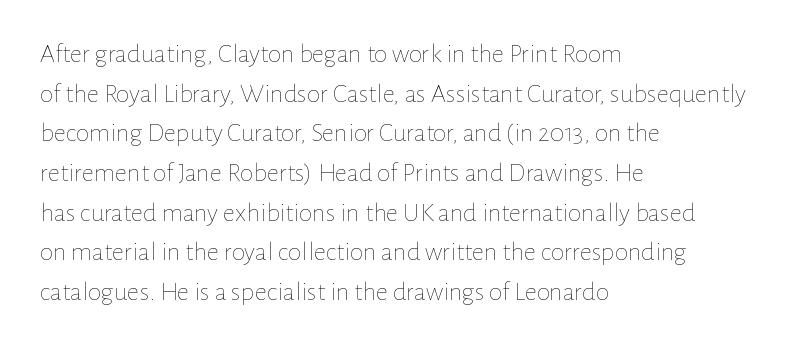
Notice how descenders clear the ascenders below comfortably — that's standard leading. Inter-character spacing is left at the font's built-in metrics. Bare-footed words on every line. The strokes are not fattened; the text isn't bold. A student would call this left alignment; a typographer would say flush left, rag right.
